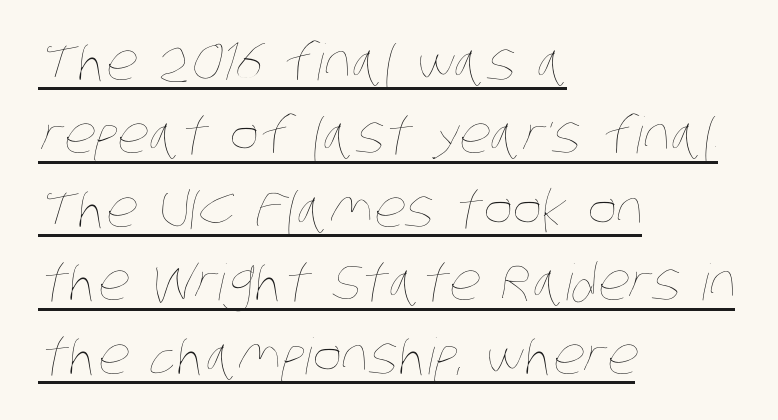
Q: Is the text bold? A: No.
Q: Is the text underlined? A: Yes.
Q: How is the paragraph aligned? A: Left-aligned.
Q: Is the spacing between letters normal or unusually wide? A: Normal.
Q: Is the spacing between lines tight, normal or loose? A: Normal.
Q: Width (condensed, normal, or wide)? A: Condensed.
Q: Stroke contrast? A: Low.
Q: x-height? A: Large.
Q: Monospaced? A: No.
